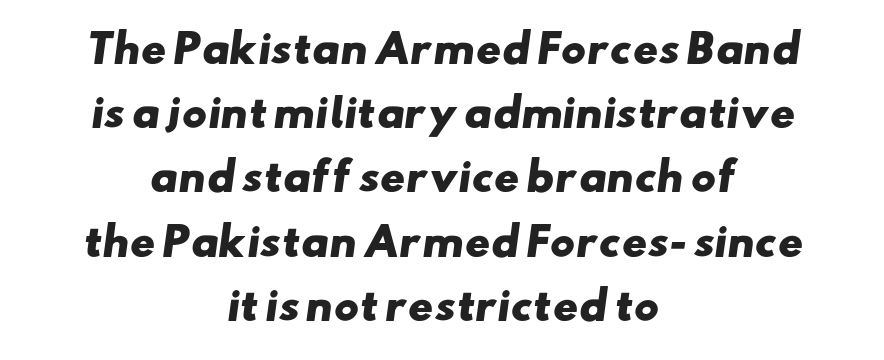
Each word holds together tightly as a unit, with standard inter-letter gaps. The rendering uses a bold face; every stroke is thick and dark. This rendering employs a face without finishing strokes, i.e., a sans-serif. One glance says typical: line gaps are just what's usual.
